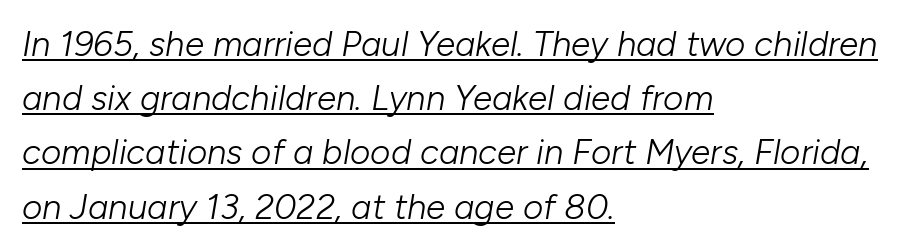
{"italic": "yes", "lean": "right", "slant_degrees": 10, "bold": "no", "weight": "light", "width": "normal", "stroke_contrast": "low", "x_height": "medium", "monospaced": "no", "underline": "yes", "align": "left", "line_spacing": "normal", "line_spacing_ratio": 1.55, "letter_spacing": "normal", "letter_spacing_em": 0.0, "glyph_px": 35}
